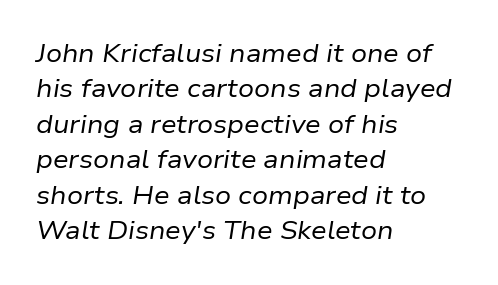
{"italic": "yes", "lean": "right", "slant_degrees": 9, "bold": "no", "underline": "no", "align": "left", "line_spacing": "normal", "line_spacing_ratio": 1.42, "letter_spacing": "normal", "letter_spacing_em": 0.0, "glyph_px": 25}
